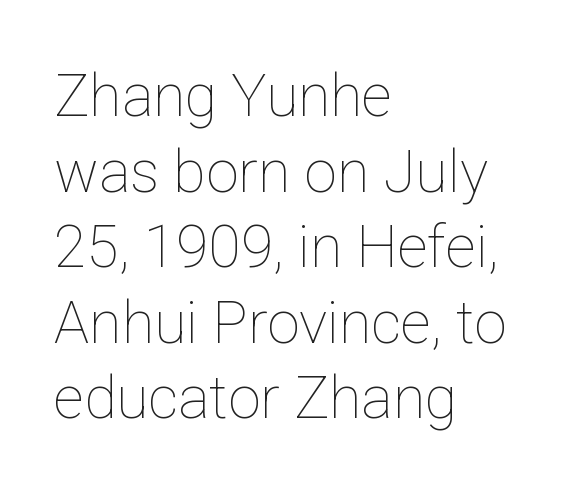
{"italic": "no", "bold": "no", "weight": "thin", "width": "normal", "stroke_contrast": "low", "x_height": "medium", "monospaced": "no", "underline": "no", "align": "left", "line_spacing": "normal", "line_spacing_ratio": 1.28, "letter_spacing": "normal", "letter_spacing_em": 0.0, "glyph_px": 59}
